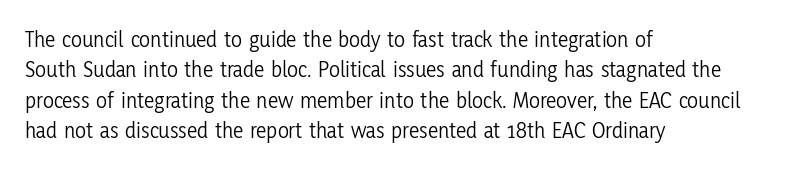
The image shows 23 px text type, upright; set left-aligned, normal line spacing (1.32x), normal letter spacing, not underlined.
